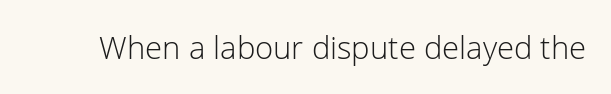
Q: Is the text bold? A: No.
Q: Is the text italic (slanted)? A: No, it is upright.
Q: Is the typeface a serif or a sans-serif typeface? A: Sans-serif.
Q: Is the text underlined? A: No.
Q: Is the spacing between letters normal or unusually wide? A: Normal.
Q: Width (condensed, normal, or wide)? A: Normal.
Q: Stroke contrast? A: Low.
Q: x-height? A: Medium.
Q: Monospaced? A: No.
